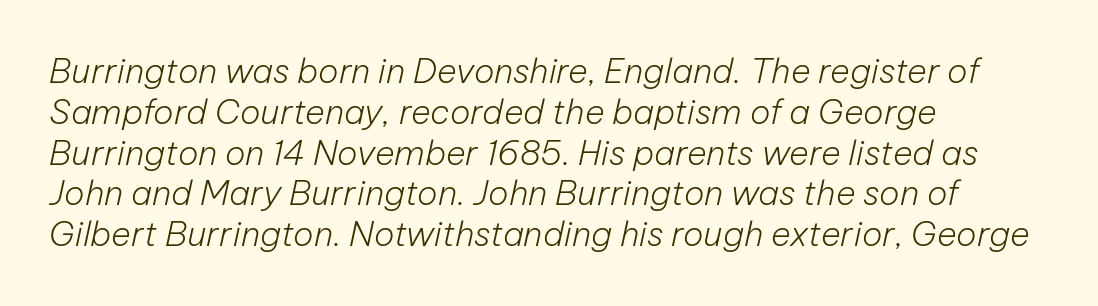
Designer's note — italics engaged. The ragged edge is on the right, which tells us the setting is flush left. Is the stroke heavy? The answer is a plain regular-or-lighter. Only glyphs here, with clear space below each row. The horizontal fit of the characters is conventional and even. Is this a fixed-width face? No — the glyphs have proportional, varying widths.
